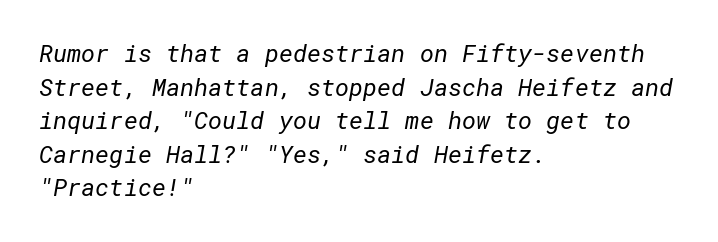
Horizontal alignment here is leftward, the default for most running prose. Weight: in the light-to-regular range. The glyphs are unaccompanied by any horizontal stroke below them. The lines sit at an ordinary, default distance from one another. Standard letterfit; no display-style spreading of the glyphs.
